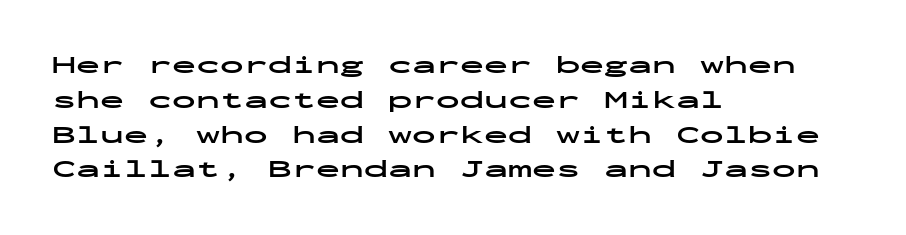
The image shows 24 px bold type, upright; set left-aligned, normal line spacing (1.45x), normal letter spacing, not underlined.
